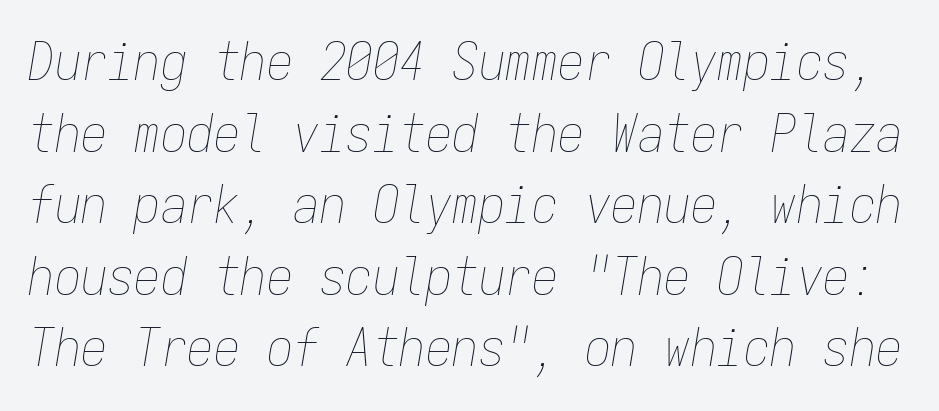
The image shows 53 px thin, condensed type, italic (leaning right), monospaced; set normal line spacing (1.35x), normal letter spacing, not underlined; low stroke contrast and a medium x-height.
